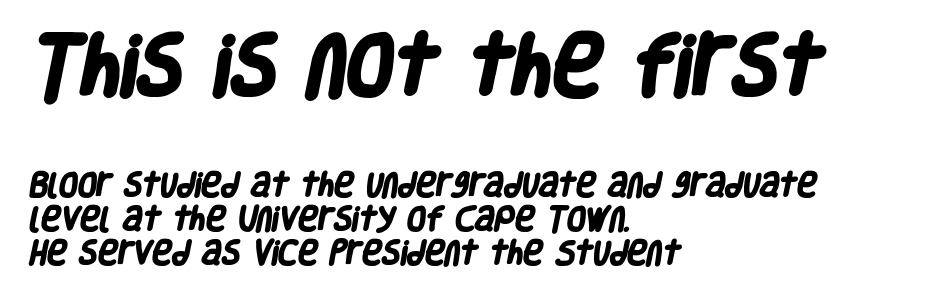
{"serif": "no", "bold": "yes", "weight": "heavy", "width": "condensed", "stroke_contrast": "low", "x_height": "large", "monospaced": "no", "underline": "no", "align": "left", "line_spacing": "normal", "line_spacing_ratio": 1.27, "letter_spacing": "normal", "letter_spacing_em": 0.0, "larger_block": "first", "size_ratio": 2.52, "glyph_px": 68}
